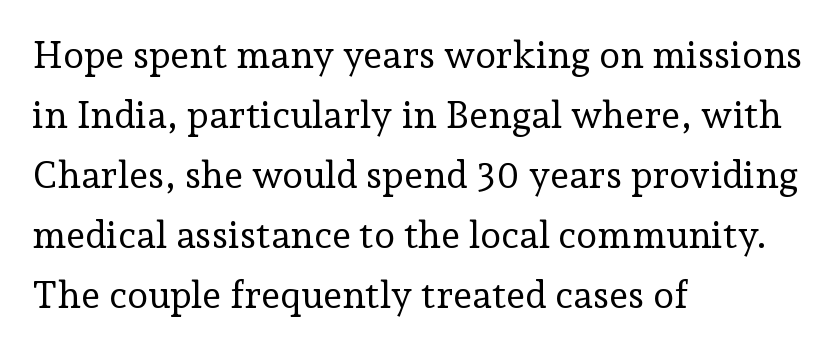
The image shows 38 px regular-weight serif type, upright; set left-aligned, normal line spacing (1.58x), normal letter spacing, not underlined; low stroke contrast and a medium x-height.
